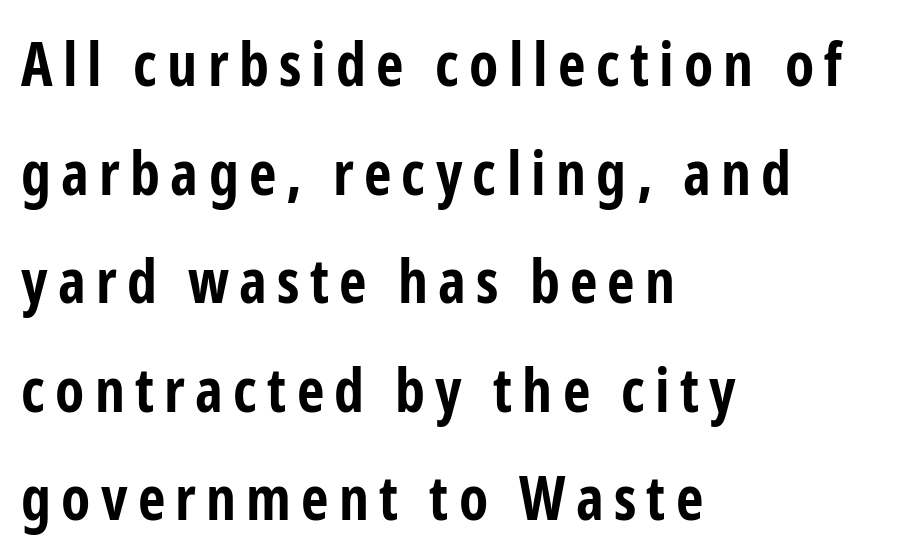
The passage shown is not underscored anywhere. Varying glyph widths throughout — classic text-font behaviour. A student would call this left alignment; a typographer would say flush left, rag right. Its strokes are broad and dark, the hallmark of bold type. Is this a sans? Yes — the strokes have no serifs. These lines were composed using upright roman letters.
